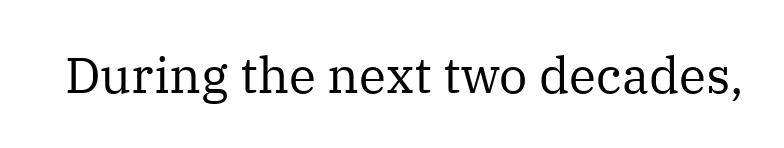
{"serif": "yes", "italic": "no", "bold": "no", "weight": "regular", "width": "normal", "stroke_contrast": "medium", "x_height": "medium", "monospaced": "no", "underline": "no", "letter_spacing": "normal", "letter_spacing_em": 0.0, "glyph_px": 50}
